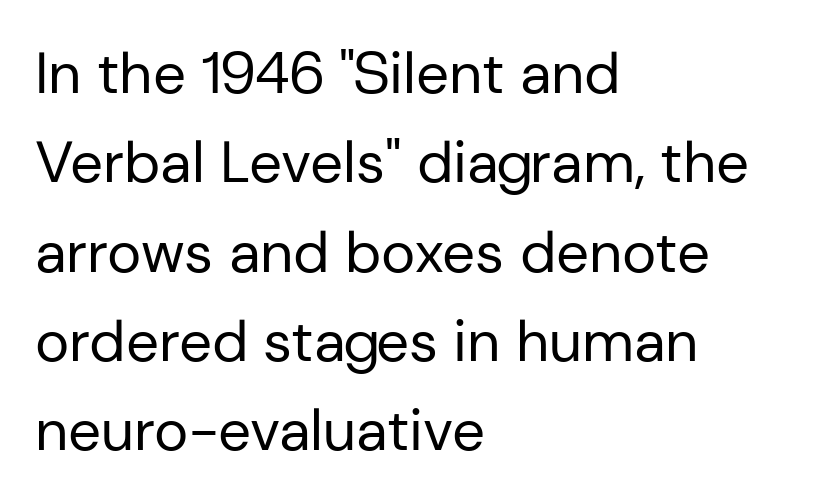
{"serif": "no", "italic": "no", "bold": "no", "weight": "regular", "width": "normal", "stroke_contrast": "low", "x_height": "medium", "monospaced": "no", "underline": "no", "align": "left", "line_spacing": "normal", "line_spacing_ratio": 1.54, "letter_spacing": "normal", "letter_spacing_em": 0.0, "glyph_px": 58}
